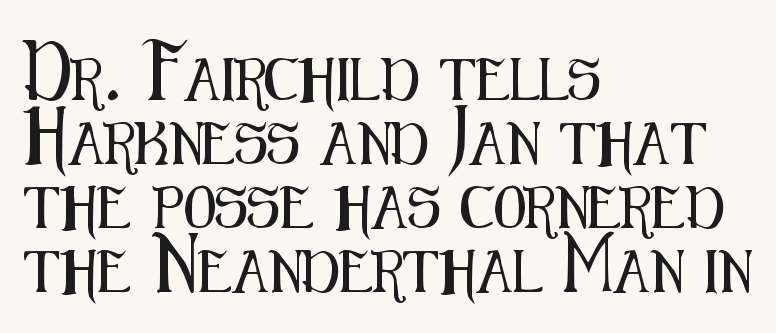
Note the varied advance widths — an 'i' is clearly narrower than an 'm'. The string is rendered with underlining switched off. Nothing unusual about the tracking: characters are spaced as the font intends. Is there any slant? The stems are plumb.
